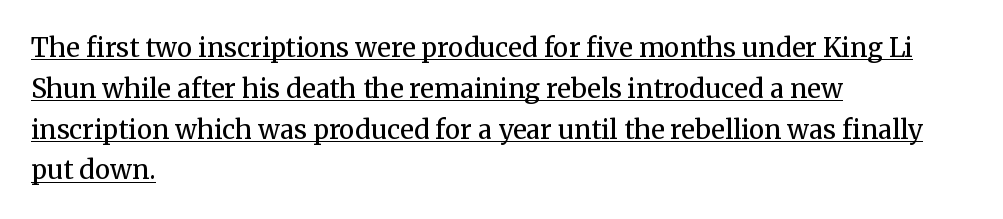
Q: Is the text bold? A: No.
Q: Is the text italic (slanted)? A: No, it is upright.
Q: Is the text underlined? A: Yes.
Q: How is the paragraph aligned? A: Left-aligned.
Q: Is the spacing between letters normal or unusually wide? A: Normal.
Q: Is the spacing between lines tight, normal or loose? A: Normal.
